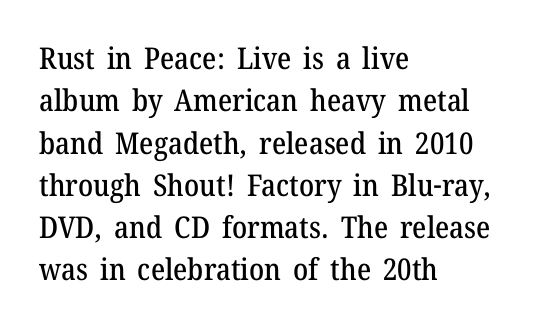
Q: Is the text italic (slanted)? A: No, it is upright.
Q: Is the typeface a serif or a sans-serif typeface? A: Serif.
Q: Is the text underlined? A: No.
Q: How is the paragraph aligned? A: Left-aligned.
Q: Is the spacing between letters normal or unusually wide? A: Normal.
Q: Is the spacing between lines tight, normal or loose? A: Normal.
Q: Width (condensed, normal, or wide)? A: Normal.
Q: Stroke contrast? A: Medium.
Q: x-height? A: Medium.
Q: Monospaced? A: No.
